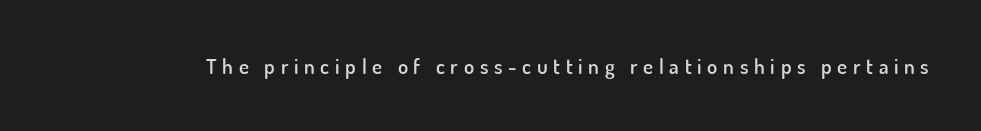
Q: Is the text bold? A: Semi-bold.
Q: Is the text italic (slanted)? A: No, it is upright.
Q: Is the text underlined? A: No.
Q: Is the spacing between letters normal or unusually wide? A: Unusually wide.
